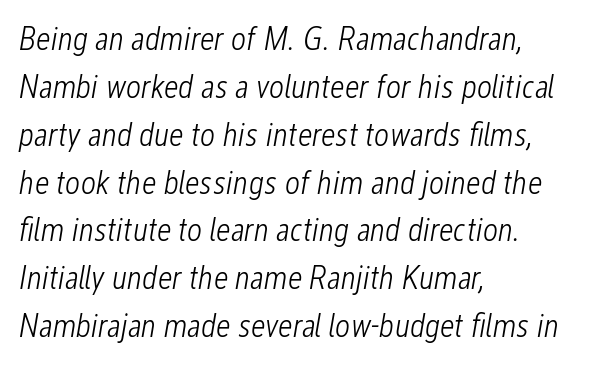
The strip under each line holds only bare page. If you drew a ruler down the left edge, every line would touch it. The letterforms sit at book weight or below. Is this a fixed-width face? No — the glyphs have proportional, varying widths. Standard letterfit; no display-style spreading of the glyphs.
